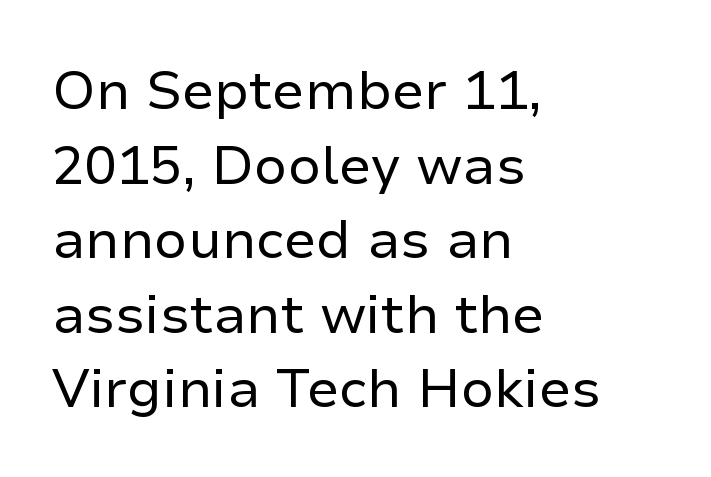
{"serif": "no", "italic": "no", "bold": "no", "weight": "regular", "width": "normal", "stroke_contrast": "low", "x_height": "medium", "monospaced": "no", "underline": "no", "align": "left", "line_spacing": "normal", "line_spacing_ratio": 1.38, "letter_spacing": "normal", "letter_spacing_em": 0.0, "glyph_px": 54}
